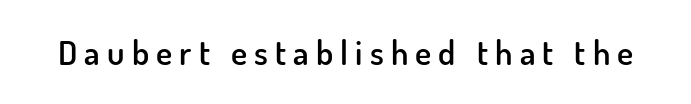
It's the straight-up-and-down kind of type. Words float on clear page, feet unadorned. No feet cap the strokes, marking this as sans-serif type. The tracking reads as deliberately expanded to a designer's eye. The face used here is proportionally spaced, like ordinary book or web type. Set as a demibold, roughly 600 on the weight scale.
